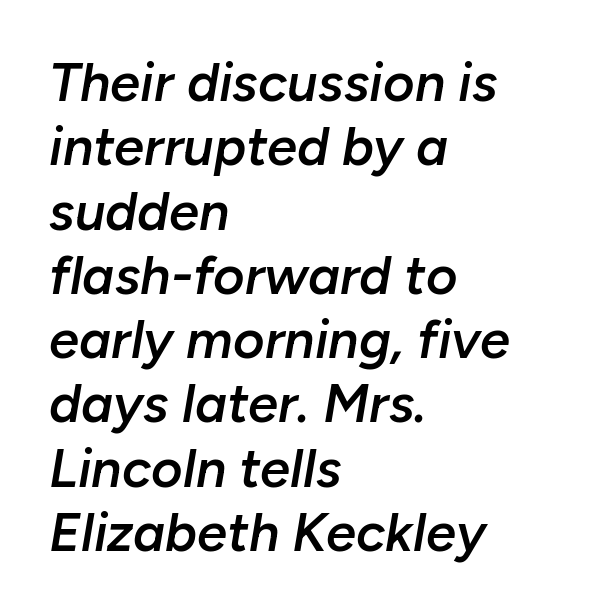
Q: Is the text bold? A: Semi-bold.
Q: Is the text italic (slanted)? A: Yes, it leans right by about 10 degrees.
Q: Is the text underlined? A: No.
Q: How is the paragraph aligned? A: Left-aligned.
Q: Is the spacing between letters normal or unusually wide? A: Normal.
Q: Width (condensed, normal, or wide)? A: Normal.
Q: Stroke contrast? A: Low.
Q: x-height? A: Medium.
Q: Monospaced? A: No.
